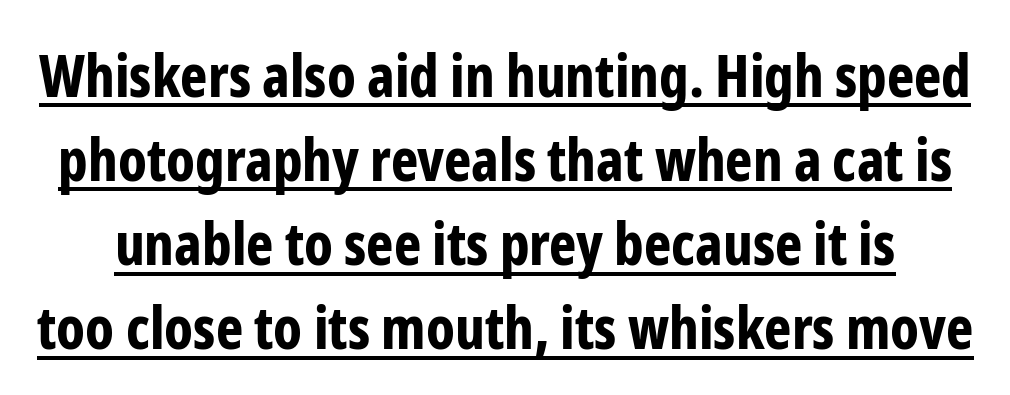
The face used here appears with an underline applied. Does extra space separate the letters? No, they use regular spacing. The letters advance in unequal steps, a hallmark of proportional type. The letters are bold, with thick, heavy strokes.
